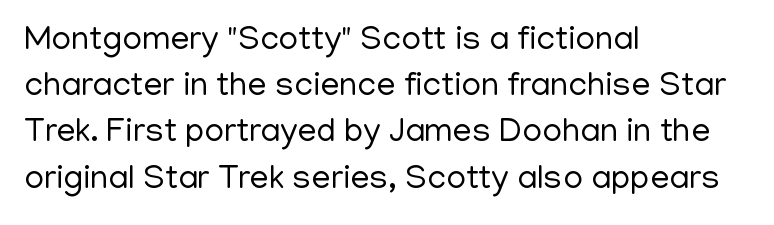
Q: Is the text bold? A: No.
Q: Is the text italic (slanted)? A: No, it is upright.
Q: Is the typeface a serif or a sans-serif typeface? A: Sans-serif.
Q: Is the text underlined? A: No.
Q: How is the paragraph aligned? A: Left-aligned.
Q: Is the spacing between letters normal or unusually wide? A: Normal.
Q: Is the spacing between lines tight, normal or loose? A: Normal.
Q: Width (condensed, normal, or wide)? A: Normal.
Q: Stroke contrast? A: Low.
Q: x-height? A: Medium.
Q: Monospaced? A: No.
